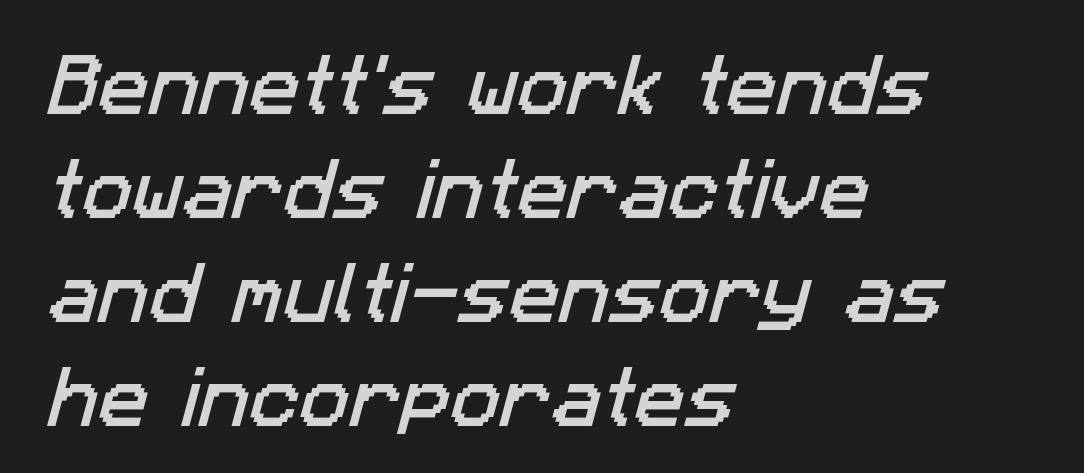
These lines are set flush left with a ragged right edge. Glyph-to-glyph distance matches everyday printed text. The glyphs are unaccompanied by any horizontal stroke below them. Varying glyph widths throughout — classic text-font behaviour. The passage shown stacks its lines at a standard gap.
